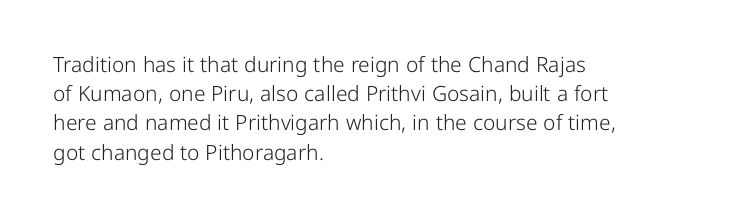
{"italic": "no", "bold": "no", "underline": "no", "align": "left", "line_spacing": "normal", "line_spacing_ratio": 1.39, "letter_spacing": "normal", "letter_spacing_em": 0.0, "glyph_px": 21}
